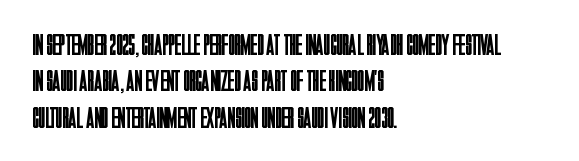
Does the type have serifs? No, each stem ends abruptly. Do the letters lean? They stand straight. All the whitespace from short lines collects on the right. Decoration check: the copy has no underline. Tracking here is standard; glyphs follow each other at the usual distance.
